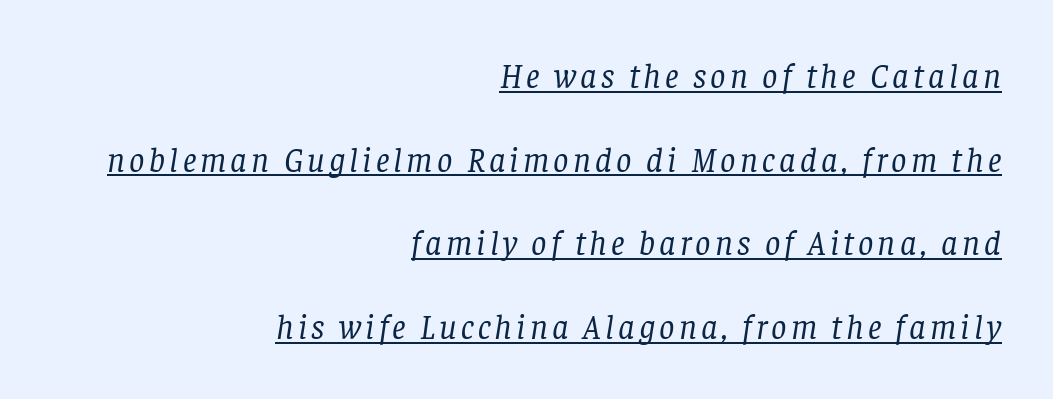
The weight tops out at a normal text grade. A typesetter would call this proportional, since set widths differ per character. I'd call this a serif setting — the letters wear small feet. The text carries the slant typical of an italic or oblique font. Descenders here cross a horizontal rule under the line.
